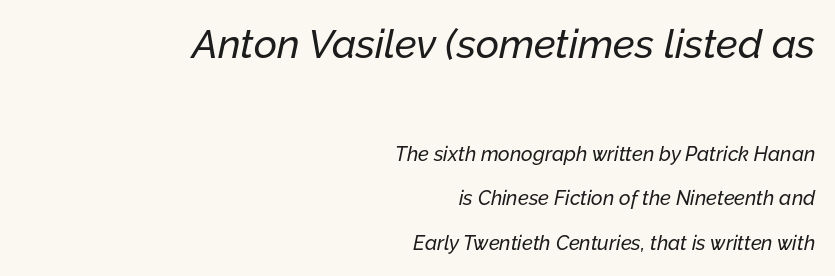
The image shows 40 px text type, italic (leaning right); set right-aligned, loose line spacing (2.24x), normal letter spacing, not underlined; the first (top) block is 2.0x larger; low stroke contrast and a medium x-height.
